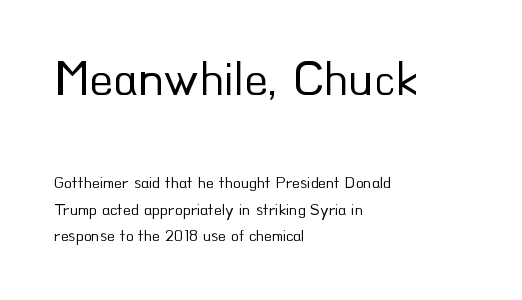
The image shows 49 px regular-weight sans-serif type, upright; set left-aligned, normal line spacing (1.67x), normal letter spacing, not underlined; the first (top) block is 3.06x larger; low stroke contrast and a small x-height.
